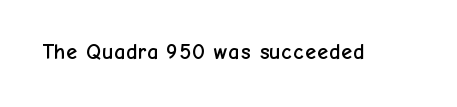
The image shows 22 px text type, upright; set normal letter spacing, not underlined.
